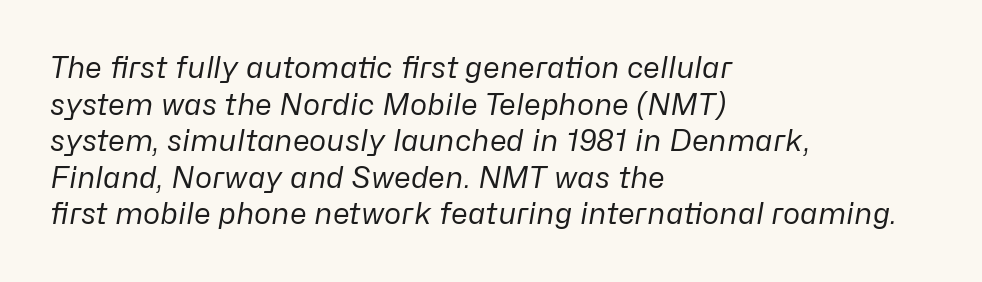
Q: Is the text bold? A: No.
Q: Is the text italic (slanted)? A: Yes, it leans right by about 10 degrees.
Q: Is the text underlined? A: No.
Q: How is the paragraph aligned? A: Left-aligned.
Q: Is the spacing between letters normal or unusually wide? A: Normal.
Q: Is the spacing between lines tight, normal or loose? A: Normal.
Q: Width (condensed, normal, or wide)? A: Normal.
Q: Stroke contrast? A: Low.
Q: x-height? A: Medium.
Q: Monospaced? A: No.
